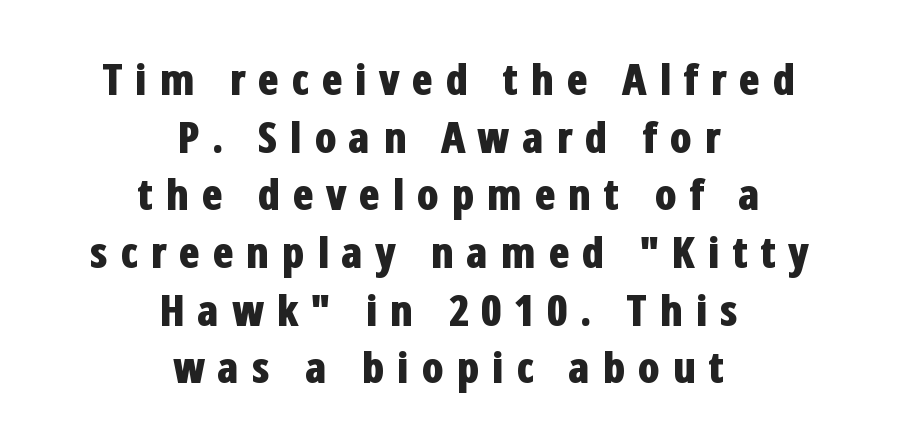
The image shows 44 px bold, condensed sans-serif type, upright; set centered, normal line spacing (1.31x), unusually wide letter spacing (+0.27 em), not underlined; low stroke contrast and a medium x-height.
